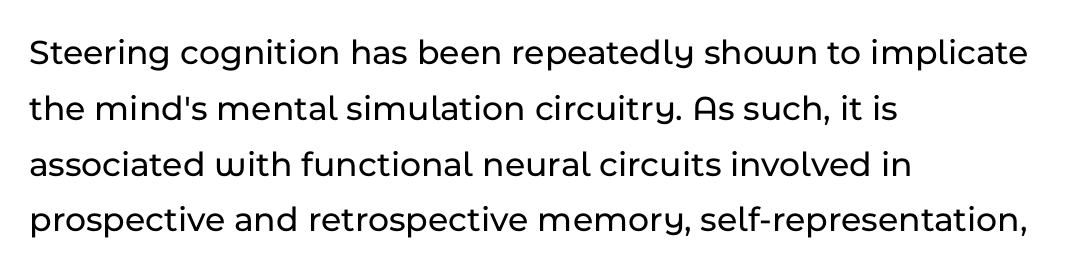
The image shows 36 px sans-serif type, upright; set left-aligned, normal line spacing (1.55x), normal letter spacing, not underlined; low stroke contrast and a medium x-height.
